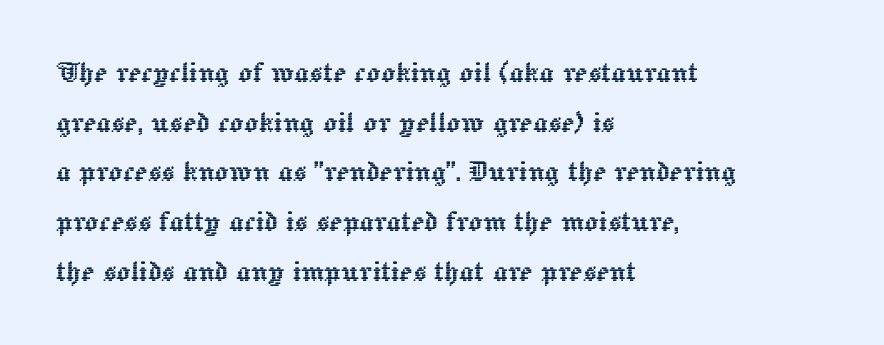
Leading: standard. You could not count columns in this text — the font is proportionally spaced. Unlike italic type, these characters show no tilt at all. Reading down the block, your eye returns to a fixed left position each line.
